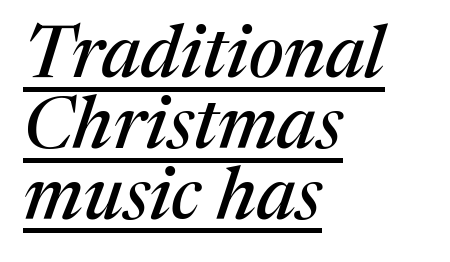
The image shows 73 px serif type, italic (leaning right); set left-aligned, tight line spacing (0.97x), normal letter spacing, underlined; medium stroke contrast and a medium x-height.
